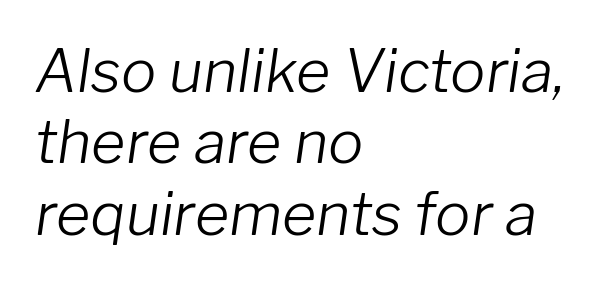
Q: Is the text bold? A: No.
Q: Is the text italic (slanted)? A: Yes, it leans right by about 8 degrees.
Q: Is the text underlined? A: No.
Q: How is the paragraph aligned? A: Left-aligned.
Q: Is the spacing between letters normal or unusually wide? A: Normal.
Q: Width (condensed, normal, or wide)? A: Normal.
Q: Stroke contrast? A: Low.
Q: x-height? A: Medium.
Q: Monospaced? A: No.
